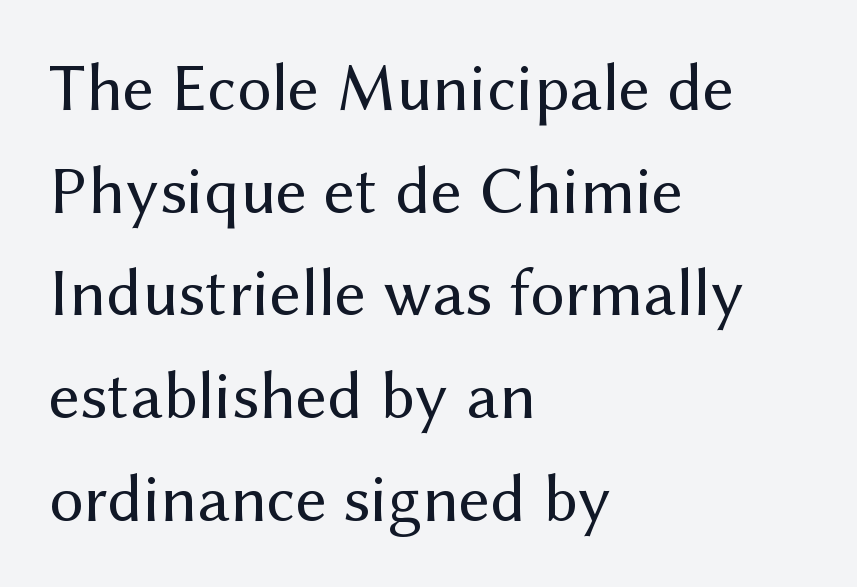
The lettering holds an erect, upright posture throughout. Looks like regular typesetting: each glyph gets only the width it needs. These lines keep a tight, regular rhythm from letter to letter. Is the block centered? No — it sits flush against the left margin. No feet cap the strokes, marking this as sans-serif type. Quick note: underline off.
